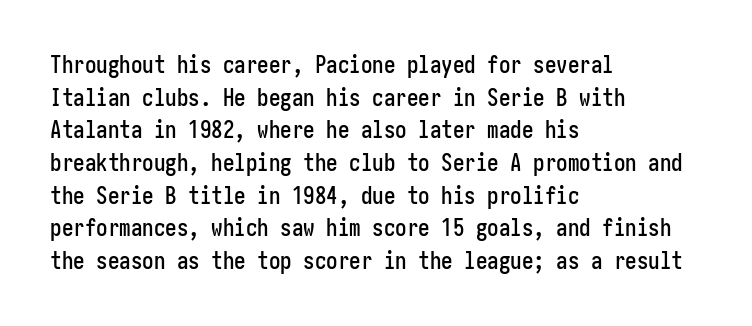
{"italic": "no", "underline": "no", "align": "left", "line_spacing": "normal", "line_spacing_ratio": 1.42, "letter_spacing": "normal", "letter_spacing_em": 0.0, "glyph_px": 23}
